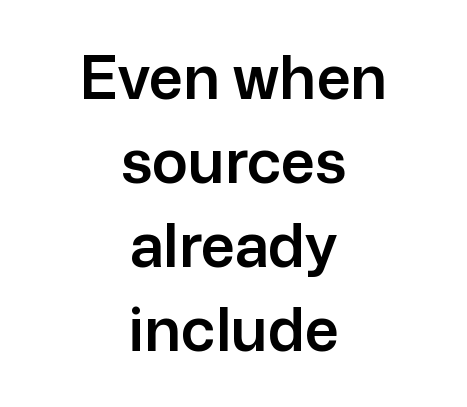
{"serif": "no", "italic": "no", "width": "normal", "stroke_contrast": "low", "x_height": "medium", "monospaced": "no", "underline": "no", "align": "center", "line_spacing": "normal", "line_spacing_ratio": 1.4, "letter_spacing": "normal", "letter_spacing_em": 0.0, "glyph_px": 60}
